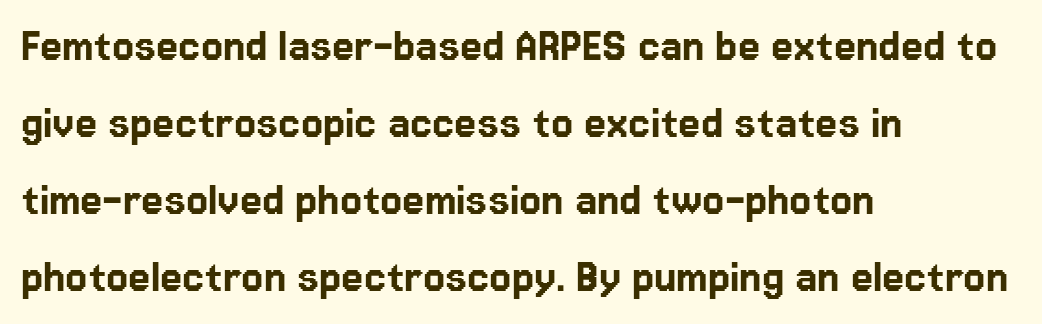
Upright lettering throughout. The rendering uses natural spacing where letterforms have individual widths. Does the copy run flush right? No — it runs flush left. How are the letters spaced? Ordinarily, with no added tracking. The face used here is a sans, in the tradition of grotesques and geometrics.
